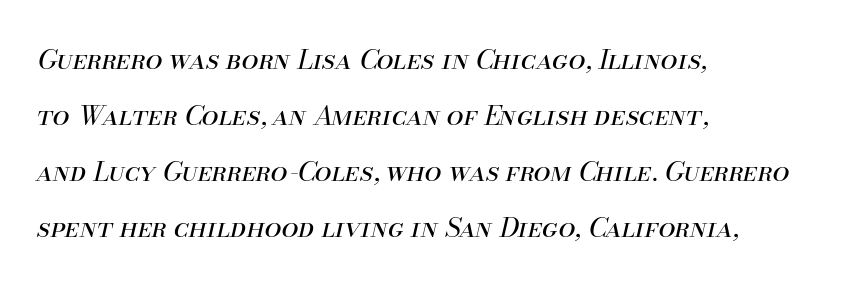
Q: Is the text bold? A: No.
Q: Is the text italic (slanted)? A: Yes, it leans right by about 13 degrees.
Q: Is the text underlined? A: No.
Q: How is the paragraph aligned? A: Left-aligned.
Q: Is the spacing between letters normal or unusually wide? A: Normal.
Q: Is the spacing between lines tight, normal or loose? A: Loose.
